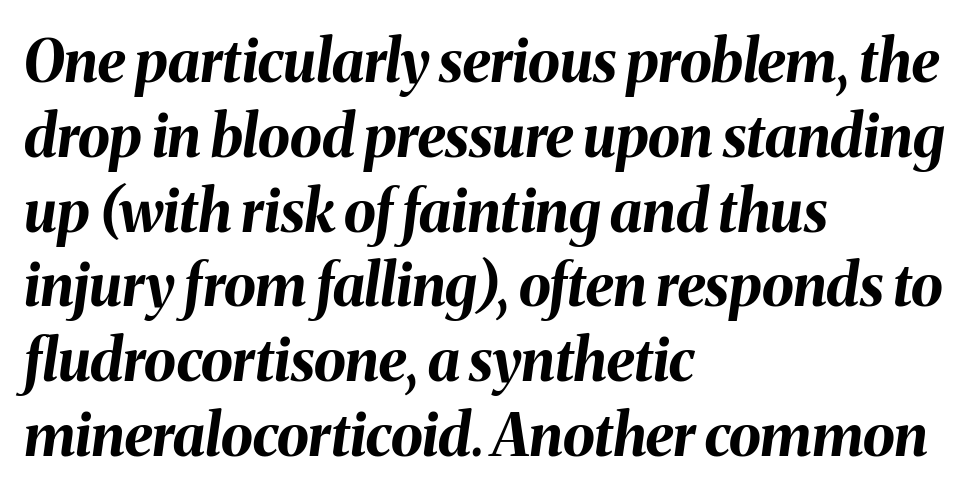
{"italic": "yes", "lean": "right", "slant_degrees": 8, "bold": "yes", "weight": "bold", "width": "normal", "stroke_contrast": "medium", "x_height": "medium", "monospaced": "no", "underline": "no", "align": "left", "line_spacing": "normal", "line_spacing_ratio": 1.29, "letter_spacing": "normal", "letter_spacing_em": 0.0, "glyph_px": 58}
